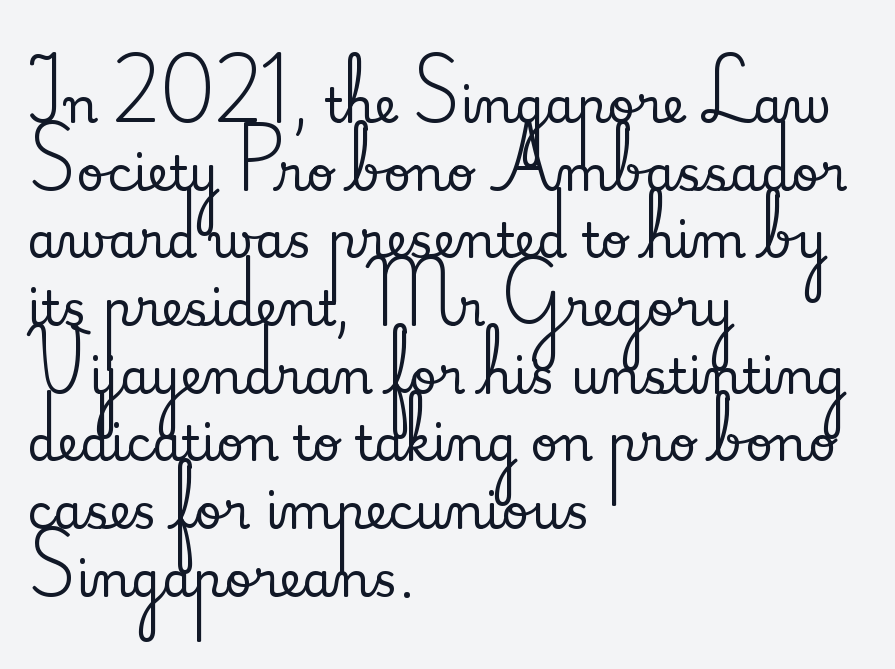
The image shows 48 px serif type, upright; set left-aligned, normal line spacing (1.41x), normal letter spacing, not underlined; medium stroke contrast and a small x-height.
